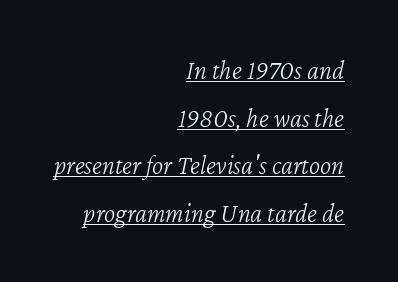
The image shows 27 px text type, italic (leaning right); set right-aligned, line spacing 1.76x, normal letter spacing, underlined.
